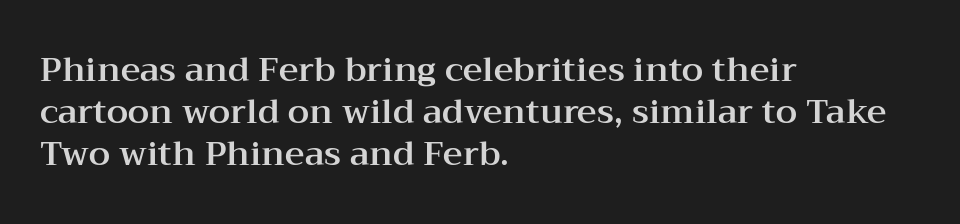
A typesetter would call this proportional, since set widths differ per character. Only glyphs here, with clear space below each row. The typesetter chose a ragged-right arrangement here. The gaps between neighbouring characters are ordinary and unremarkable.
